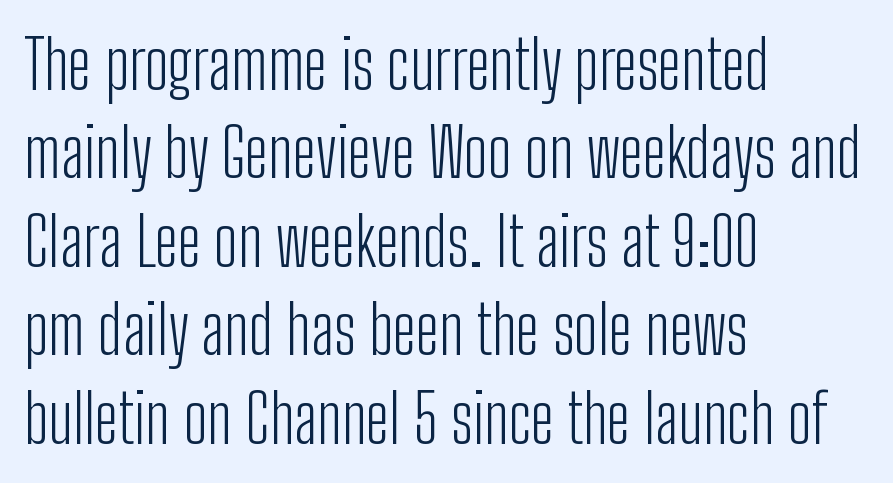
{"serif": "no", "italic": "no", "bold": "no", "weight": "light", "width": "condensed", "stroke_contrast": "low", "x_height": "medium", "monospaced": "no", "underline": "no", "align": "left", "line_spacing": "normal", "line_spacing_ratio": 1.32, "letter_spacing": "normal", "letter_spacing_em": 0.0, "glyph_px": 67}
